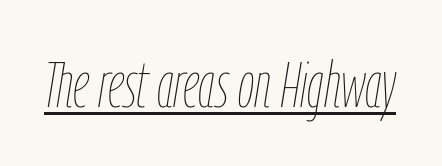
The image shows 65 px thin, condensed type, italic (leaning right); set normal letter spacing, underlined; low stroke contrast and a medium x-height.
